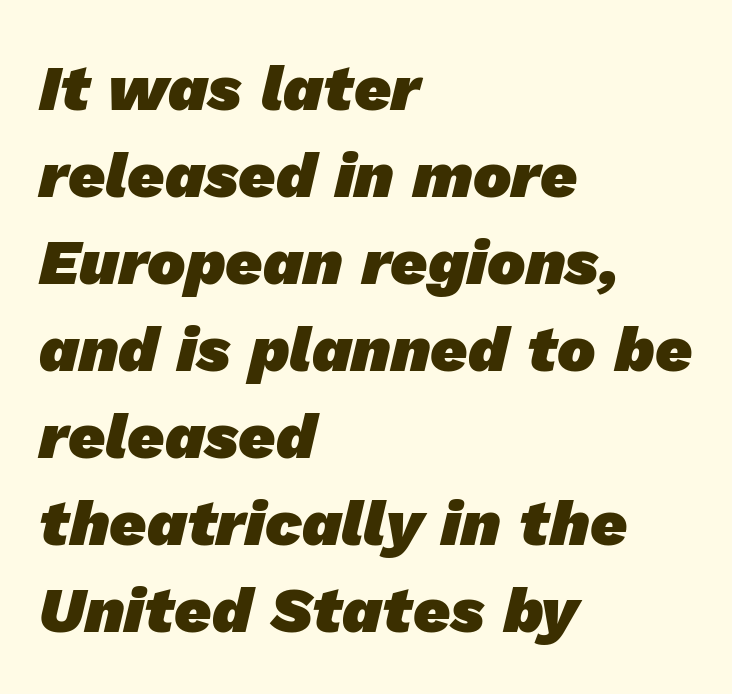
The image shows 64 px heavy sans-serif type; set left-aligned, normal line spacing (1.36x), normal letter spacing, not underlined; low stroke contrast and a medium x-height.
